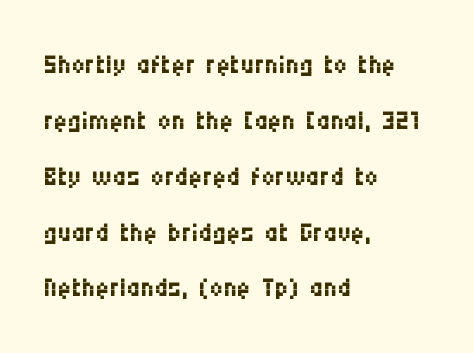
Stem width sits at or under what a default text font uses. Is the letter spacing exaggerated? No — it looks like the ordinary default. Quick note: not italic, upright. Note: no serifs on the glyphs.
